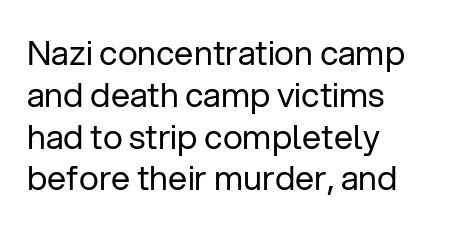
The letters advance in unequal steps, a hallmark of proportional type. Every row of glyphs begins at an identical x-position on the left. Beneath every word, the page is bare. The type sits square on the baseline with zero lean. The font sits on the lighter half of the weight spectrum, regular included. Nope, no serifs anywhere on these letters.
